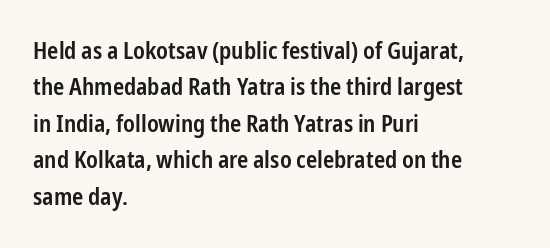
The image shows 24 px text type, upright; set left-aligned, normal line spacing (1.52x), normal letter spacing, not underlined.
